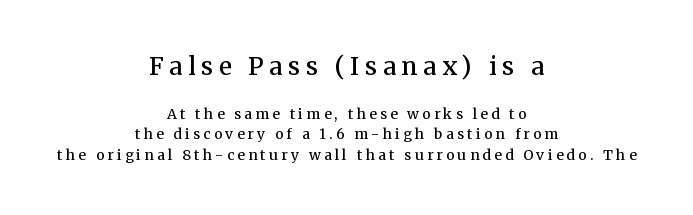
Q: Is the text bold? A: Semi-bold.
Q: Is the text italic (slanted)? A: No, it is upright.
Q: Is the text underlined? A: No.
Q: How is the paragraph aligned? A: Centered.
Q: Is the spacing between letters normal or unusually wide? A: Unusually wide.
Q: Is the spacing between lines tight, normal or loose? A: Normal.
Q: Which block of text is set in a larger size, the first (top) or the second (bottom)? A: The first (top) one.
